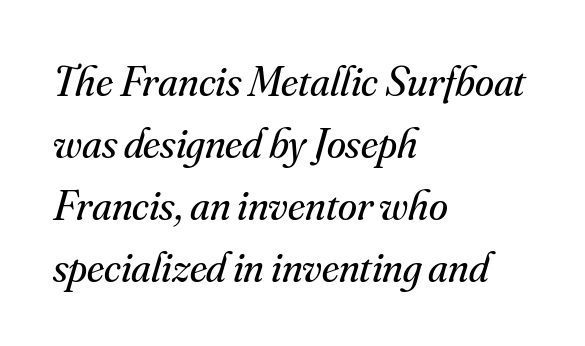
{"serif": "yes", "italic": "yes", "lean": "right", "slant_degrees": 16, "bold": "no", "weight": "regular", "width": "normal", "stroke_contrast": "medium", "x_height": "small", "monospaced": "no", "underline": "no", "align": "left", "line_spacing": "normal", "line_spacing_ratio": 1.44, "letter_spacing": "normal", "letter_spacing_em": 0.0, "glyph_px": 43}
